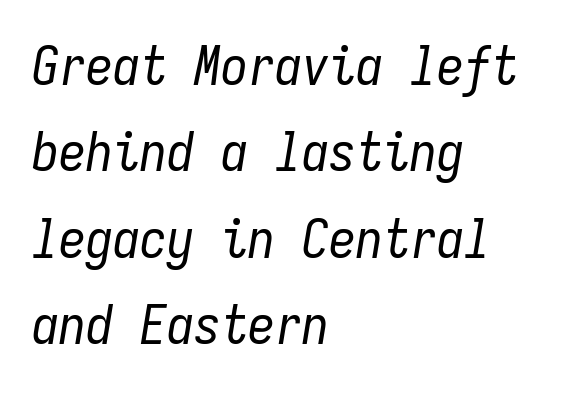
Q: Is the text bold? A: No.
Q: Is the text italic (slanted)? A: Yes, it leans right by about 9 degrees.
Q: Is the text underlined? A: No.
Q: How is the paragraph aligned? A: Left-aligned.
Q: Is the spacing between letters normal or unusually wide? A: Normal.
Q: Is the spacing between lines tight, normal or loose? A: Normal.
Q: Width (condensed, normal, or wide)? A: Condensed.
Q: Stroke contrast? A: Low.
Q: x-height? A: Medium.
Q: Monospaced? A: Yes.
